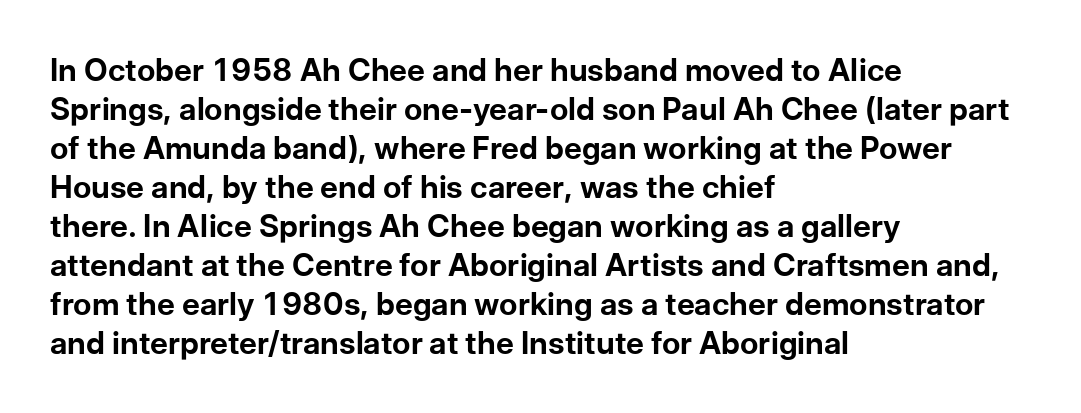
{"serif": "no", "italic": "no", "bold": "yes", "weight": "bold", "width": "normal", "stroke_contrast": "low", "x_height": "medium", "monospaced": "no", "underline": "no", "align": "left", "line_spacing": "normal", "line_spacing_ratio": 1.26, "letter_spacing": "normal", "letter_spacing_em": 0.0, "glyph_px": 31}
